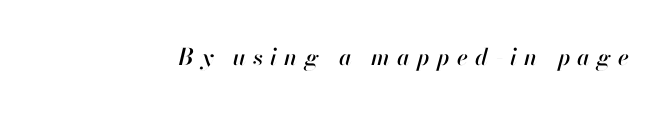
The image shows 23 px text type, italic (leaning right); set unusually wide letter spacing (+0.31 em), not underlined.
